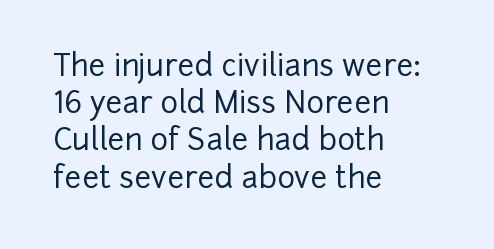
{"serif": "no", "italic": "no", "width": "normal", "stroke_contrast": "low", "x_height": "medium", "monospaced": "no", "underline": "no", "align": "left", "line_spacing_ratio": 1.24, "letter_spacing": "normal", "letter_spacing_em": 0.0, "glyph_px": 30}
